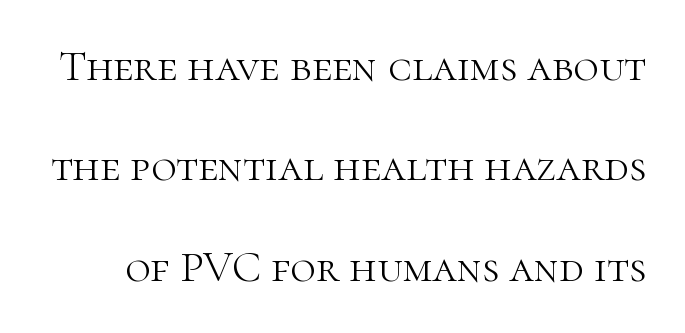
{"serif": "yes", "italic": "no", "bold": "no", "weight": "light", "width": "normal", "stroke_contrast": "high", "x_height": "medium", "monospaced": "no", "underline": "no", "line_spacing": "loose", "line_spacing_ratio": 2.28, "letter_spacing": "normal", "letter_spacing_em": 0.0, "glyph_px": 44}
